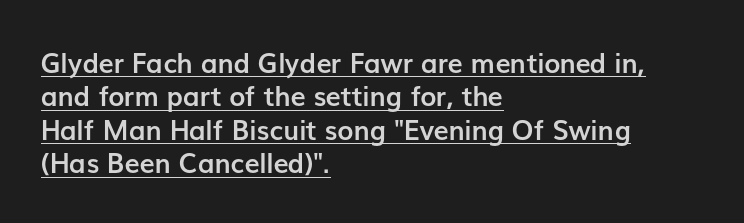
{"italic": "no", "bold": "yes", "underline": "yes", "align": "left", "line_spacing_ratio": 1.24, "letter_spacing": "normal", "letter_spacing_em": 0.0, "glyph_px": 27}
